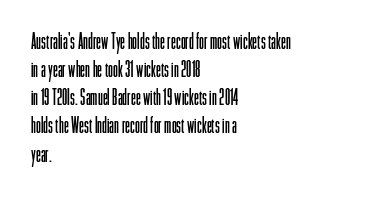
Normally led — the rows are evenly, conventionally spaced. Underlining? Definitely not there. The axis of the letterforms is exactly vertical. The passage is arranged the way most books set body copy — flush left. Default kerning and tracking; the words read as compact shapes.
